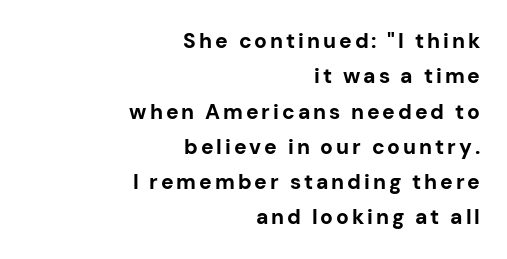
{"italic": "no", "bold": "yes", "underline": "no", "align": "right", "line_spacing": "normal", "line_spacing_ratio": 1.68, "glyph_px": 21}
